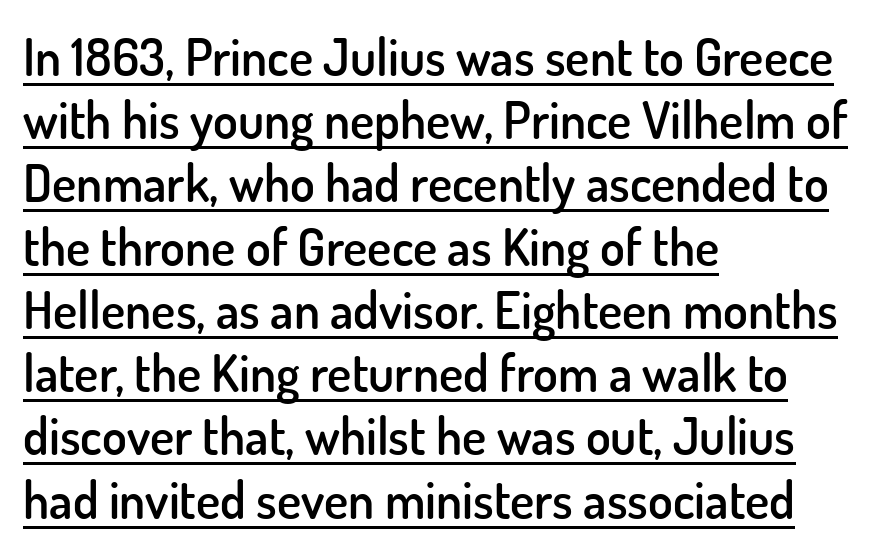
Q: Is the text bold? A: Semi-bold.
Q: Is the text italic (slanted)? A: No, it is upright.
Q: Is the typeface a serif or a sans-serif typeface? A: Sans-serif.
Q: Is the text underlined? A: Yes.
Q: How is the paragraph aligned? A: Left-aligned.
Q: Is the spacing between letters normal or unusually wide? A: Normal.
Q: Width (condensed, normal, or wide)? A: Normal.
Q: Stroke contrast? A: Low.
Q: x-height? A: Small.
Q: Monospaced? A: No.
